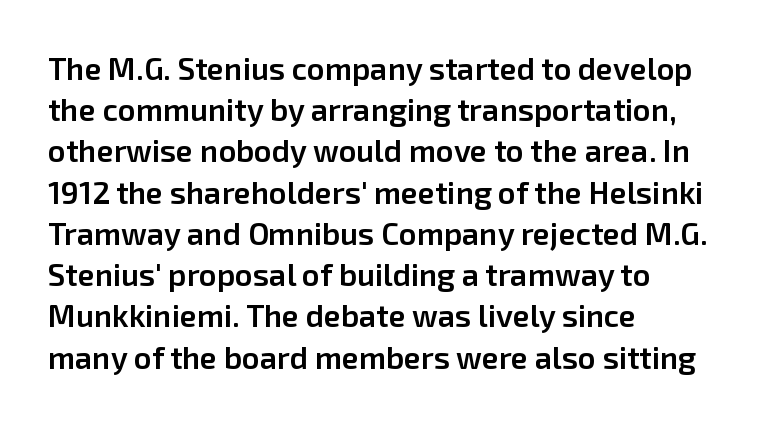
Q: Is the text bold? A: Semi-bold.
Q: Is the text italic (slanted)? A: No, it is upright.
Q: Is the typeface a serif or a sans-serif typeface? A: Sans-serif.
Q: Is the text underlined? A: No.
Q: How is the paragraph aligned? A: Left-aligned.
Q: Is the spacing between letters normal or unusually wide? A: Normal.
Q: Is the spacing between lines tight, normal or loose? A: Normal.
Q: Width (condensed, normal, or wide)? A: Normal.
Q: Stroke contrast? A: Low.
Q: x-height? A: Medium.
Q: Monospaced? A: No.
